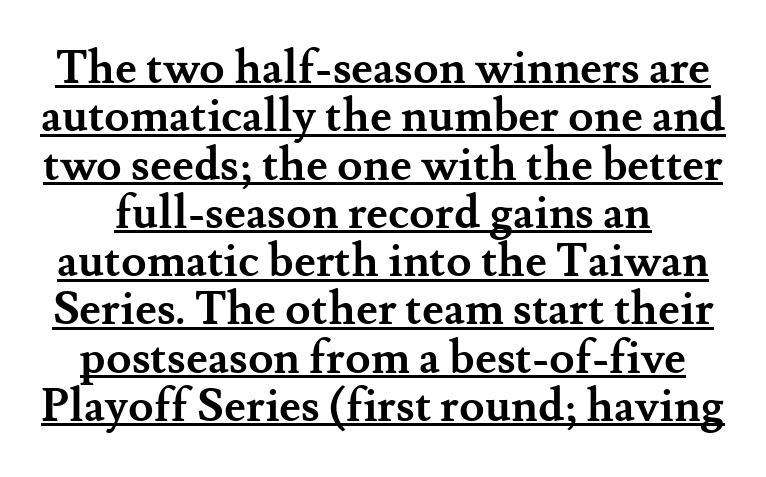
{"serif": "yes", "italic": "no", "bold": "yes", "weight": "semibold", "width": "normal", "stroke_contrast": "medium", "x_height": "small", "monospaced": "no", "underline": "yes", "line_spacing": "tight", "line_spacing_ratio": 1.05, "letter_spacing": "normal", "letter_spacing_em": 0.0, "glyph_px": 46}
